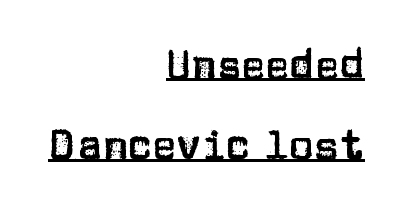
Q: Is the text italic (slanted)? A: No, it is upright.
Q: Is the typeface a serif or a sans-serif typeface? A: Sans-serif.
Q: Is the text underlined? A: Yes.
Q: How is the paragraph aligned? A: Right-aligned.
Q: Is the spacing between letters normal or unusually wide? A: Normal.
Q: Is the spacing between lines tight, normal or loose? A: Loose.
Q: Width (condensed, normal, or wide)? A: Normal.
Q: Stroke contrast? A: Low.
Q: x-height? A: Large.
Q: Monospaced? A: No.
